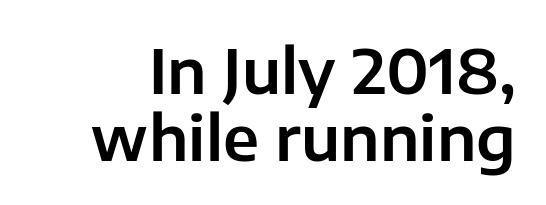
{"serif": "no", "italic": "no", "width": "normal", "stroke_contrast": "low", "x_height": "medium", "monospaced": "no", "underline": "no", "line_spacing": "tight", "line_spacing_ratio": 1.08, "letter_spacing": "normal", "letter_spacing_em": 0.0, "glyph_px": 62}
